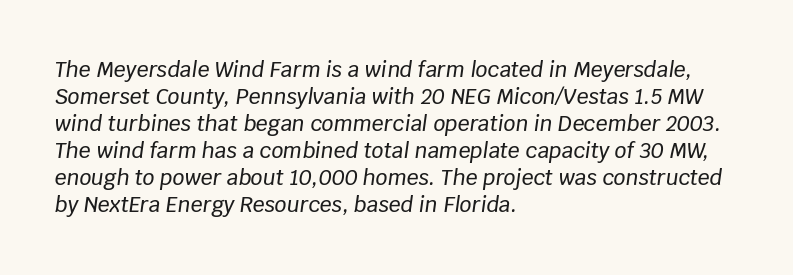
Q: Is the text italic (slanted)? A: Yes, it leans right by about 8 degrees.
Q: Is the text underlined? A: No.
Q: How is the paragraph aligned? A: Left-aligned.
Q: Is the spacing between letters normal or unusually wide? A: Normal.
Q: Is the spacing between lines tight, normal or loose? A: Normal.
